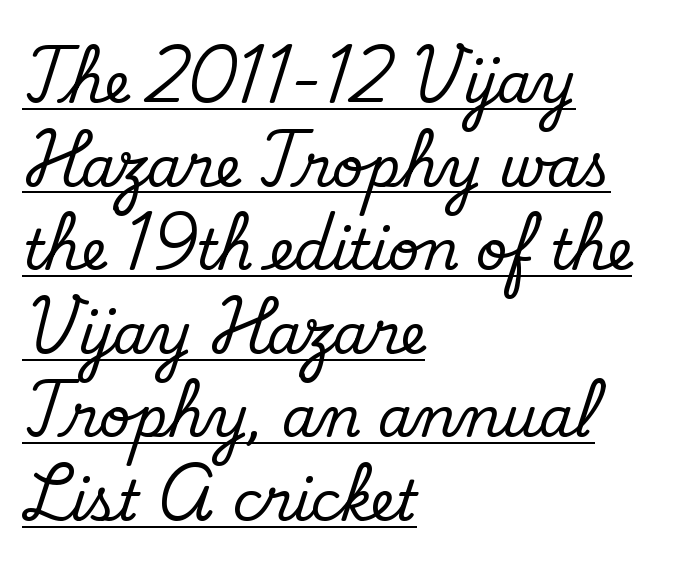
Spacing verdict: proportional, widths tailored to each character. Honestly, the letter spacing is just normal — you wouldn't notice it. Summary of weight: not heavy and not bold. Does a line run under the words? Yes, clearly. Examine the stroke ends and you'll find no serifs. Horizontal bands of white between lines are of average thickness.
